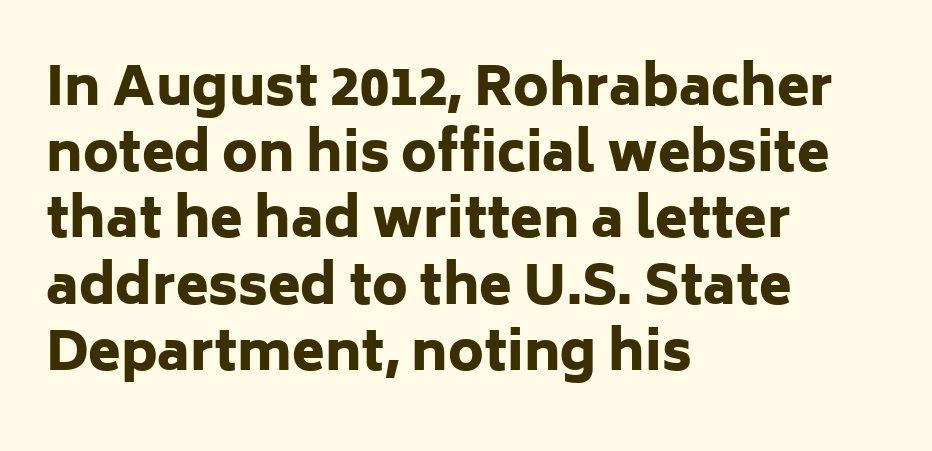
{"serif": "no", "italic": "no", "bold": "yes", "weight": "heavy", "width": "normal", "stroke_contrast": "low", "x_height": "medium", "monospaced": "no", "underline": "no", "align": "left", "line_spacing": "normal", "line_spacing_ratio": 1.25, "letter_spacing": "normal", "letter_spacing_em": 0.0, "glyph_px": 53}
